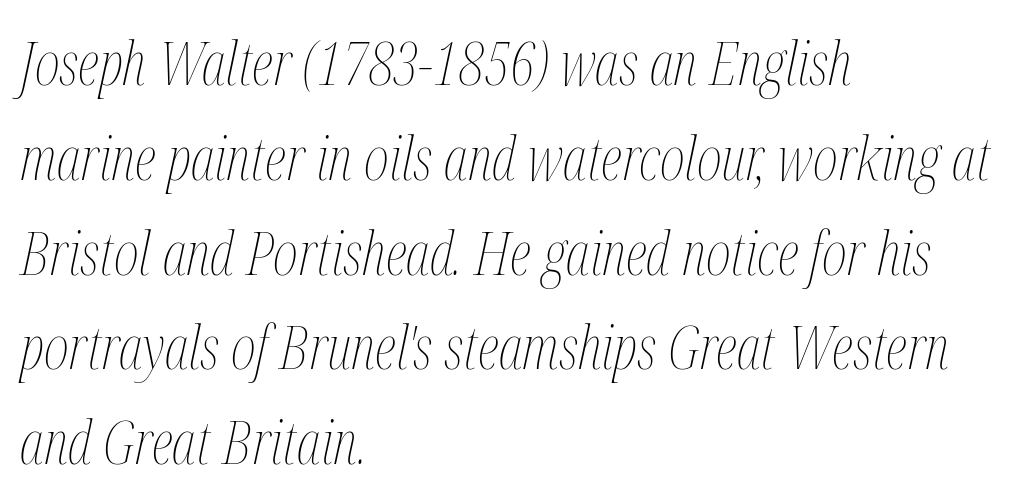
The image shows 60 px thin, condensed type, italic (leaning right); set left-aligned, normal line spacing (1.58x), normal letter spacing, not underlined; medium stroke contrast and a medium x-height.
